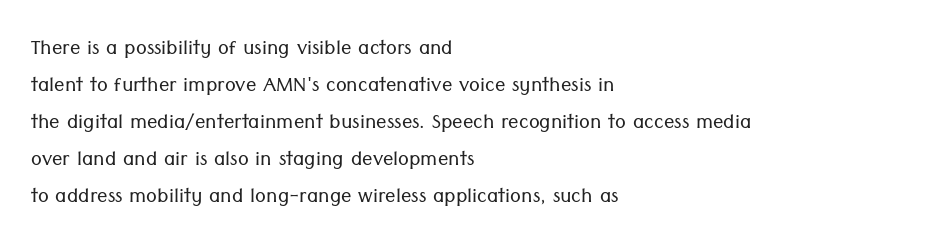
Q: Is the text bold? A: No.
Q: Is the text italic (slanted)? A: No, it is upright.
Q: Is the text underlined? A: No.
Q: How is the paragraph aligned? A: Left-aligned.
Q: Is the spacing between letters normal or unusually wide? A: Normal.
Q: Is the spacing between lines tight, normal or loose? A: Normal.
